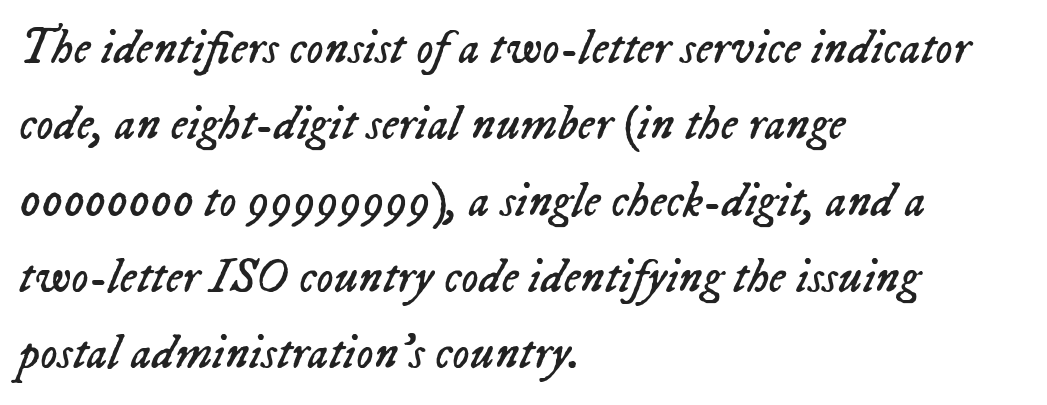
Q: Is the text bold? A: No.
Q: Is the text italic (slanted)? A: Yes, it leans right by about 23 degrees.
Q: Is the text underlined? A: No.
Q: How is the paragraph aligned? A: Left-aligned.
Q: Is the spacing between letters normal or unusually wide? A: Normal.
Q: Is the spacing between lines tight, normal or loose? A: Normal.
Q: Width (condensed, normal, or wide)? A: Normal.
Q: Stroke contrast? A: Low.
Q: x-height? A: Medium.
Q: Monospaced? A: No.
